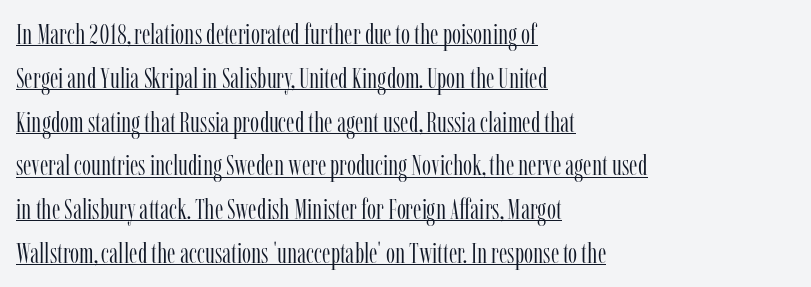
{"serif": "yes", "italic": "no", "bold": "no", "weight": "light", "width": "condensed", "stroke_contrast": "low", "x_height": "medium", "monospaced": "no", "underline": "yes", "align": "left", "line_spacing": "normal", "line_spacing_ratio": 1.51, "letter_spacing": "normal", "letter_spacing_em": 0.0, "glyph_px": 29}
